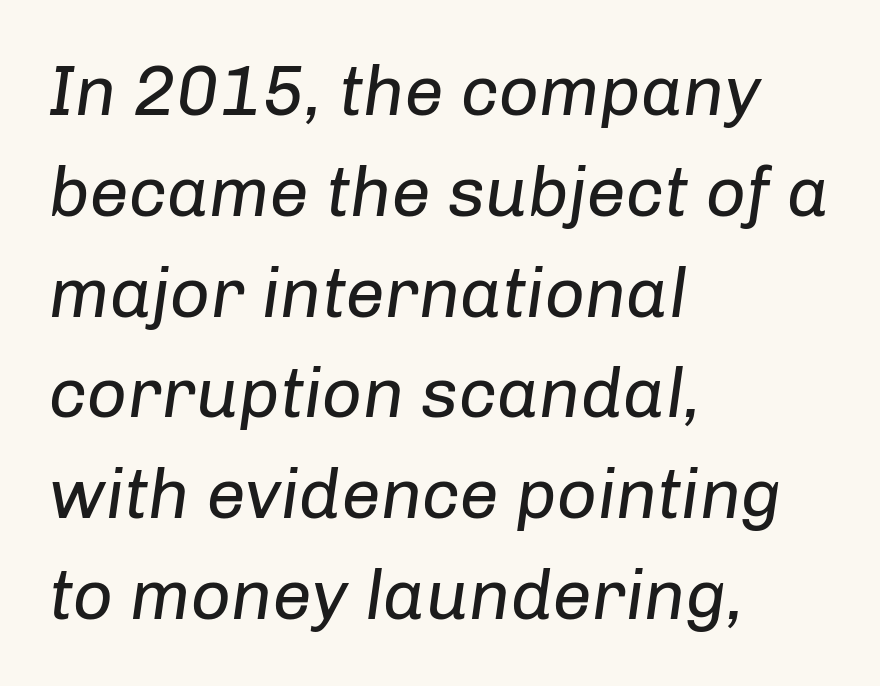
You could call the tracking neutral — neither tight nor loose. This sample uses an oblique cut, with every glyph tilted off the vertical. Varying glyph widths throughout — classic text-font behaviour. The passage shown stacks its lines at a standard gap.
